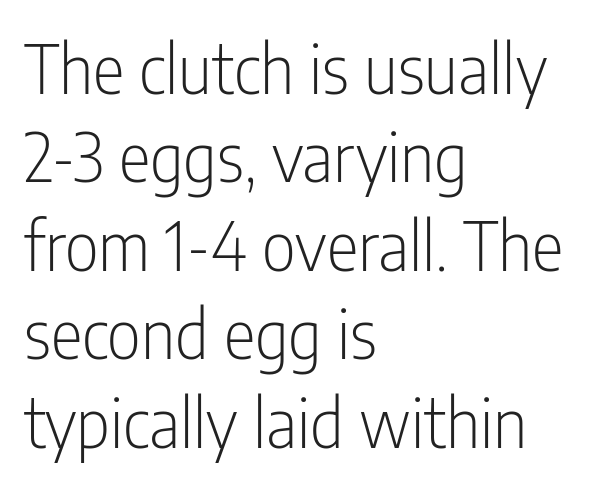
The image shows 67 px light, condensed sans-serif type, upright; set left-aligned, normal line spacing (1.32x), normal letter spacing, not underlined; low stroke contrast and a medium x-height.
